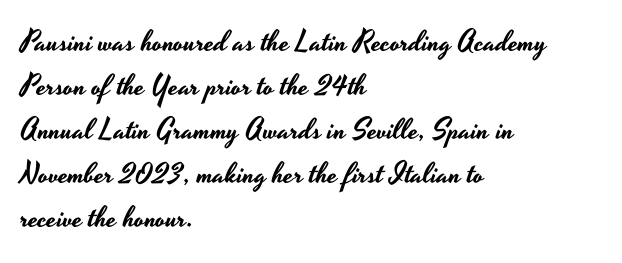
Q: Is the text italic (slanted)? A: Yes.
Q: Is the typeface a serif or a sans-serif typeface? A: Sans-serif.
Q: Is the text underlined? A: No.
Q: How is the paragraph aligned? A: Left-aligned.
Q: Is the spacing between letters normal or unusually wide? A: Normal.
Q: Is the spacing between lines tight, normal or loose? A: Normal.
Q: Width (condensed, normal, or wide)? A: Wide.
Q: Stroke contrast? A: Low.
Q: x-height? A: Small.
Q: Monospaced? A: No.
